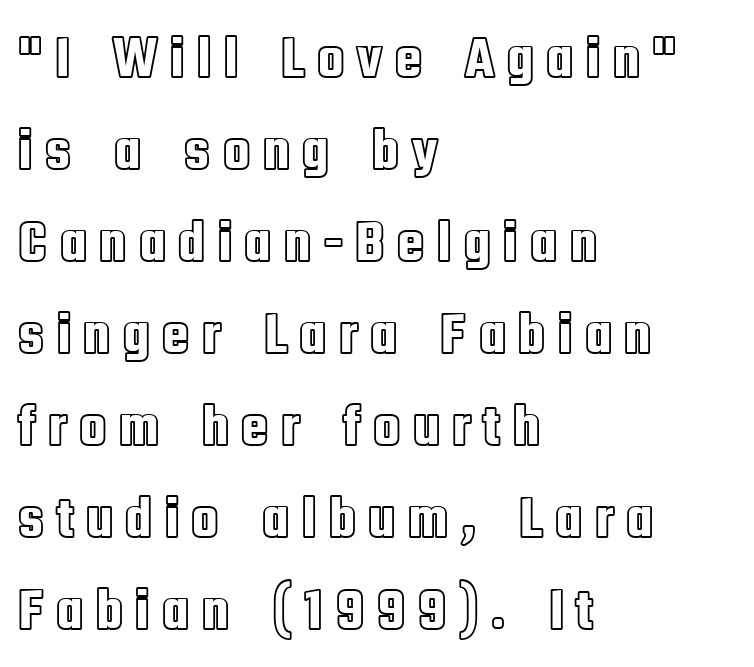
Q: Is the text italic (slanted)? A: No, it is upright.
Q: Is the text underlined? A: No.
Q: How is the paragraph aligned? A: Left-aligned.
Q: Is the spacing between lines tight, normal or loose? A: Normal.
Q: Width (condensed, normal, or wide)? A: Condensed.
Q: x-height? A: Large.
Q: Monospaced? A: No.
